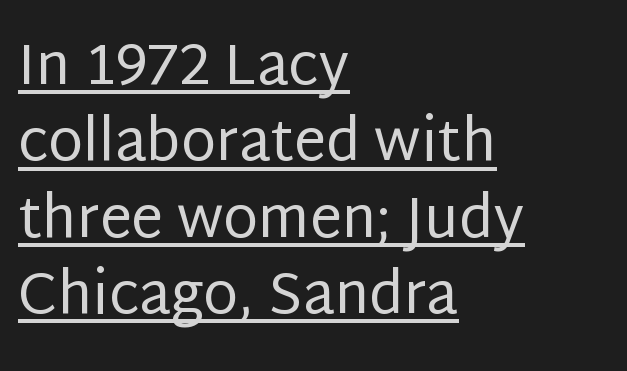
{"serif": "no", "italic": "no", "bold": "no", "weight": "regular", "width": "normal", "stroke_contrast": "low", "x_height": "large", "monospaced": "no", "underline": "yes", "align": "left", "line_spacing": "normal", "line_spacing_ratio": 1.34, "letter_spacing": "normal", "letter_spacing_em": 0.0, "glyph_px": 57}
